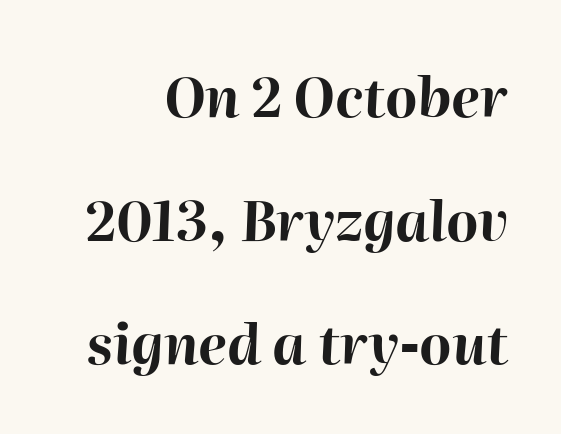
Q: Is the text bold? A: Yes.
Q: Is the text italic (slanted)? A: Yes, it leans right by about 2 degrees.
Q: Is the text underlined? A: No.
Q: How is the paragraph aligned? A: Right-aligned.
Q: Is the spacing between letters normal or unusually wide? A: Normal.
Q: Is the spacing between lines tight, normal or loose? A: Loose.
Q: Width (condensed, normal, or wide)? A: Normal.
Q: Stroke contrast? A: High.
Q: x-height? A: Medium.
Q: Monospaced? A: No.
